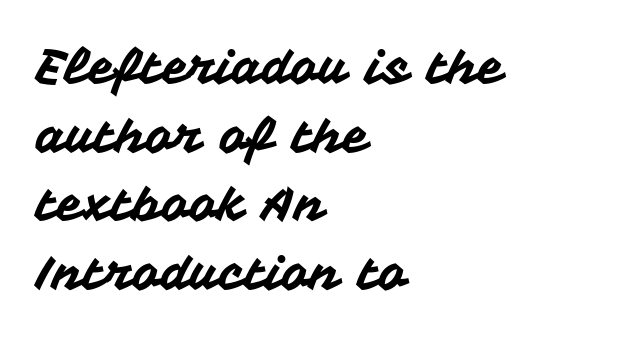
Q: Is the text italic (slanted)? A: Yes.
Q: Is the typeface a serif or a sans-serif typeface? A: Sans-serif.
Q: Is the text underlined? A: No.
Q: How is the paragraph aligned? A: Left-aligned.
Q: Is the spacing between letters normal or unusually wide? A: Normal.
Q: Is the spacing between lines tight, normal or loose? A: Normal.
Q: Width (condensed, normal, or wide)? A: Normal.
Q: Stroke contrast? A: Medium.
Q: x-height? A: Medium.
Q: Monospaced? A: No.
